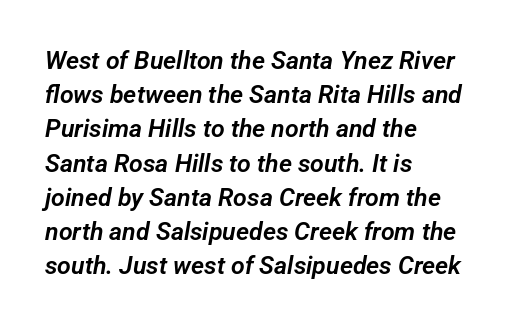
The paragraph has a hard left edge and a soft right edge. The glyphs are unaccompanied by any horizontal stroke below them. You could call the tracking neutral — neither tight nor loose. Vertical spacing — default.
